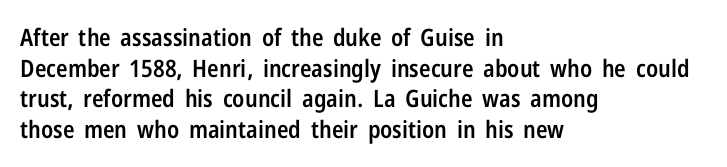
Each word holds together tightly as a unit, with standard inter-letter gaps. Check the space under the baseline: it is left empty. The paragraph has a hard left edge and a soft right edge. Posture: straight, roman, zero tilt. The vertical gap from one line to the next is medium. Notice the strokes are somewhat thickened but not fully heavy: this is a semibold.
